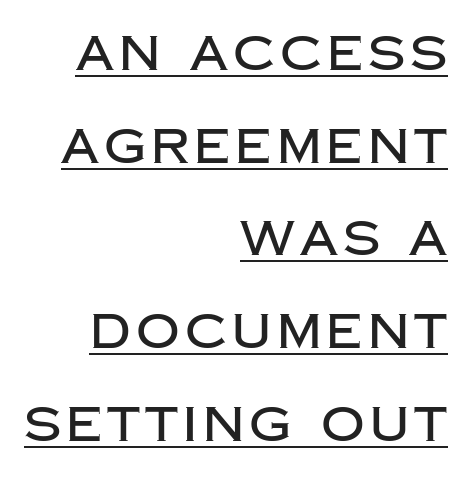
Q: Is the text italic (slanted)? A: No, it is upright.
Q: Is the typeface a serif or a sans-serif typeface? A: Sans-serif.
Q: Is the text underlined? A: Yes.
Q: How is the paragraph aligned? A: Right-aligned.
Q: Is the spacing between lines tight, normal or loose? A: Loose.
Q: Width (condensed, normal, or wide)? A: Normal.
Q: Stroke contrast? A: Low.
Q: x-height? A: Large.
Q: Monospaced? A: No.
